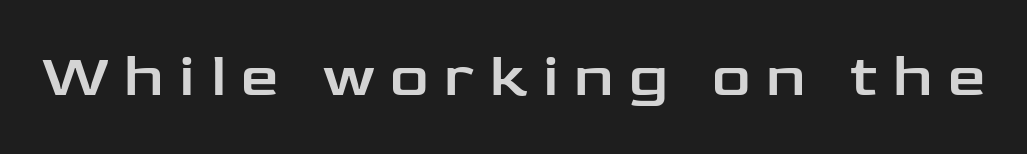
{"serif": "no", "italic": "no", "width": "wide", "stroke_contrast": "low", "x_height": "medium", "monospaced": "no", "underline": "no", "letter_spacing": "wide", "letter_spacing_em": 0.26, "glyph_px": 60}
